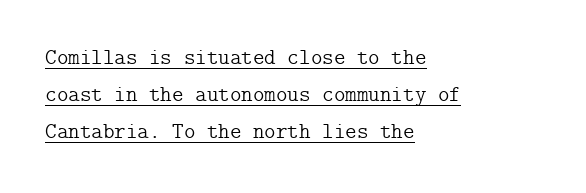
Q: Is the text bold? A: No.
Q: Is the text italic (slanted)? A: No, it is upright.
Q: Is the text underlined? A: Yes.
Q: How is the paragraph aligned? A: Left-aligned.
Q: Is the spacing between letters normal or unusually wide? A: Normal.
Q: Is the spacing between lines tight, normal or loose? A: Normal.
